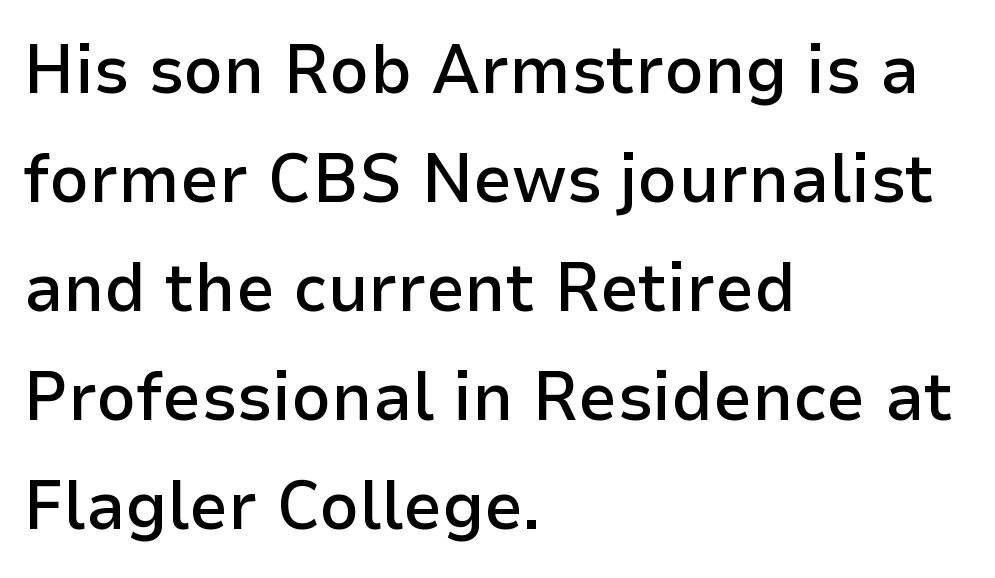
{"serif": "no", "italic": "no", "bold": "semi", "weight": "semibold", "width": "normal", "stroke_contrast": "low", "x_height": "medium", "monospaced": "no", "underline": "no", "align": "left", "line_spacing": "normal", "line_spacing_ratio": 1.58, "letter_spacing": "normal", "letter_spacing_em": 0.0, "glyph_px": 69}
